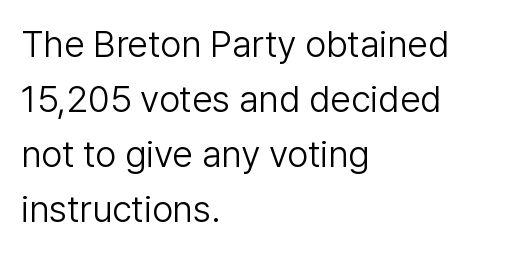
If you drew a ruler down the left edge, every line would touch it. Tracking here is standard; glyphs follow each other at the usual distance. Is there any slant? The stems are plumb. If you measured baseline to baseline, you'd find a middling distance.
